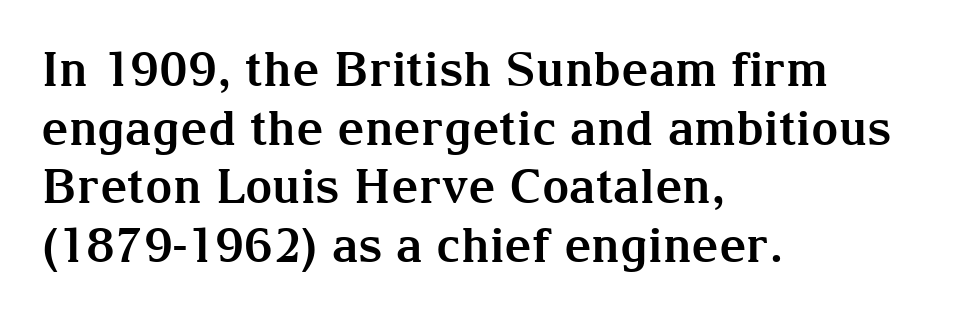
Q: Is the text bold? A: Yes.
Q: Is the text italic (slanted)? A: No, it is upright.
Q: Is the typeface a serif or a sans-serif typeface? A: Serif.
Q: Is the text underlined? A: No.
Q: How is the paragraph aligned? A: Left-aligned.
Q: Is the spacing between letters normal or unusually wide? A: Normal.
Q: Width (condensed, normal, or wide)? A: Normal.
Q: Stroke contrast? A: Medium.
Q: x-height? A: Medium.
Q: Monospaced? A: No.
